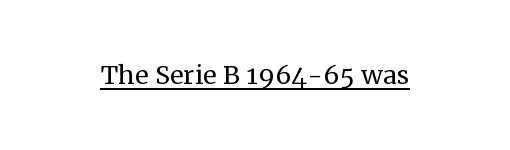
Nothing heavy about these letters — not bold at all. Spacing between characters is what you'd get straight out of the box. Somebody hit Ctrl+U on this one — the words are underlined. The rendering uses natural spacing where letterforms have individual widths.
